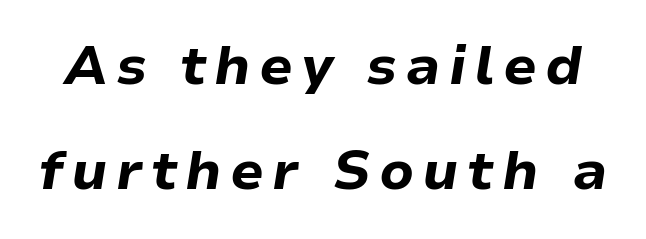
The image shows 54 px bold type, italic (leaning right); set loose line spacing (1.95x), not underlined; low stroke contrast and a medium x-height.
